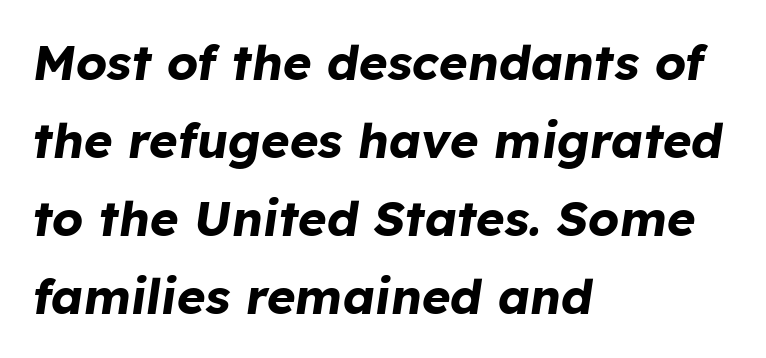
Q: Is the text bold? A: Yes.
Q: Is the text italic (slanted)? A: Yes, it leans right by about 8 degrees.
Q: Is the text underlined? A: No.
Q: How is the paragraph aligned? A: Left-aligned.
Q: Is the spacing between letters normal or unusually wide? A: Normal.
Q: Is the spacing between lines tight, normal or loose? A: Normal.
Q: Width (condensed, normal, or wide)? A: Normal.
Q: Stroke contrast? A: Low.
Q: x-height? A: Medium.
Q: Monospaced? A: No.
